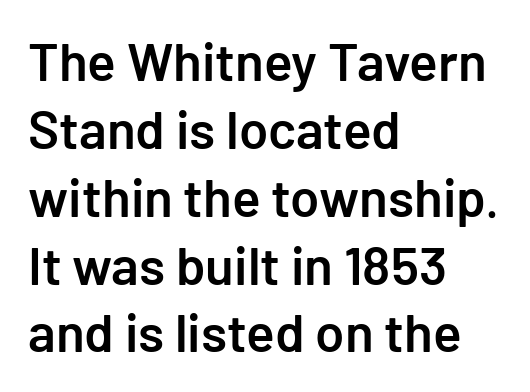
You could call the tracking neutral — neither tight nor loose. Posture: vertical. Each glyph is drawn with semibold strokes, heavier than normal yet not fully bold. Type style note: lacks serifs.
